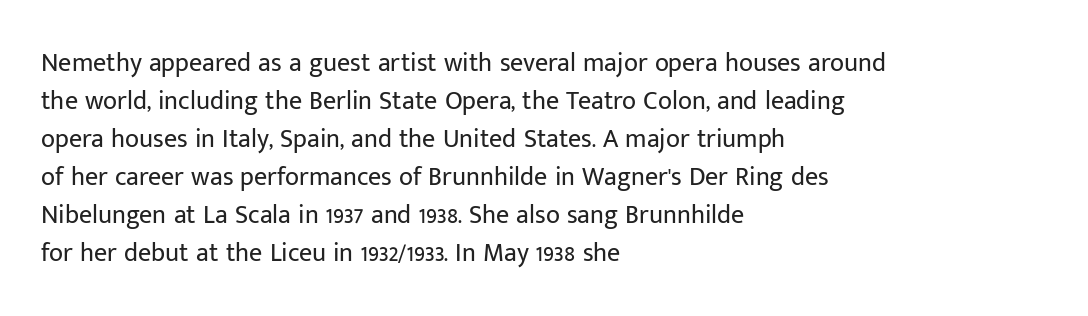
{"italic": "no", "bold": "no", "underline": "no", "align": "left", "line_spacing": "normal", "line_spacing_ratio": 1.46, "letter_spacing": "normal", "letter_spacing_em": 0.0, "glyph_px": 26}
